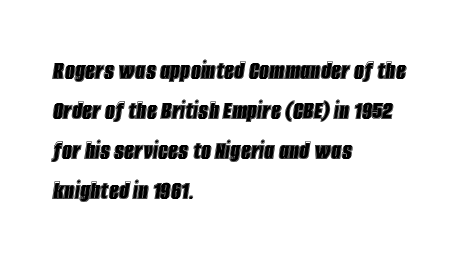
Q: Is the text italic (slanted)? A: Yes, it leans right by about 8 degrees.
Q: Is the text underlined? A: No.
Q: How is the paragraph aligned? A: Left-aligned.
Q: Is the spacing between letters normal or unusually wide? A: Normal.
Q: Is the spacing between lines tight, normal or loose? A: Normal.
Q: Width (condensed, normal, or wide)? A: Condensed.
Q: x-height? A: Large.
Q: Monospaced? A: No.
